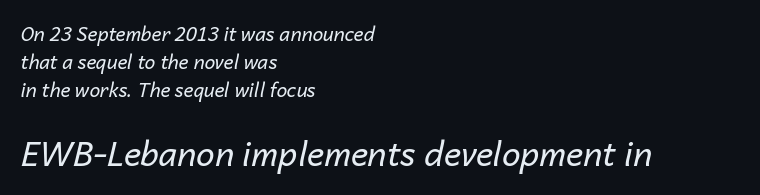
{"italic": "yes", "lean": "right", "slant_degrees": 14, "bold": "no", "weight": "regular", "width": "normal", "stroke_contrast": "low", "x_height": "medium", "monospaced": "no", "underline": "no", "align": "left", "line_spacing": "normal", "line_spacing_ratio": 1.47, "letter_spacing": "normal", "letter_spacing_em": 0.0, "larger_block": "second", "size_ratio": 1.74, "glyph_px": 33}
